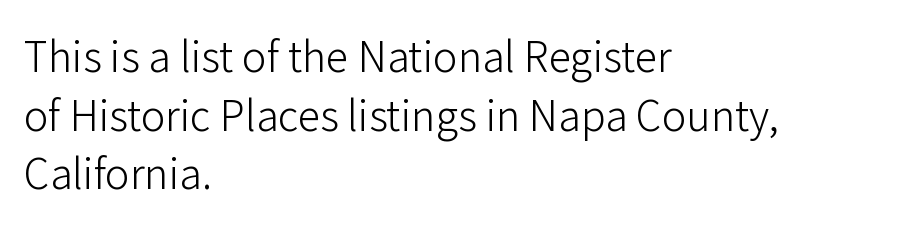
{"serif": "no", "italic": "no", "bold": "no", "weight": "light", "width": "normal", "stroke_contrast": "low", "x_height": "medium", "monospaced": "no", "underline": "no", "align": "left", "line_spacing": "normal", "line_spacing_ratio": 1.43, "letter_spacing": "normal", "letter_spacing_em": 0.0, "glyph_px": 41}
